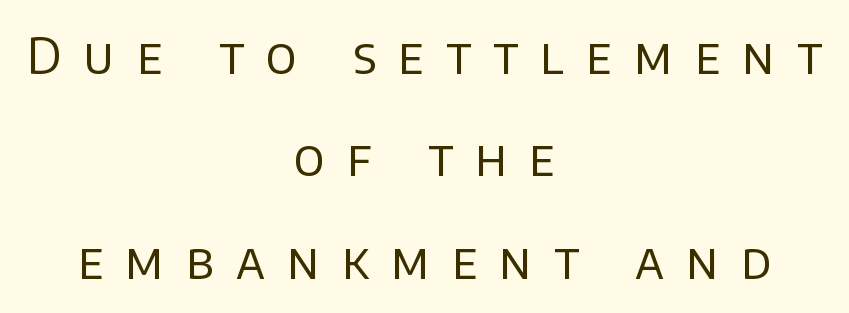
The image shows 49 px regular-weight sans-serif type, upright; set centered, loose line spacing (2.09x), unusually wide letter spacing (+0.45 em), not underlined; low stroke contrast and a large x-height.
